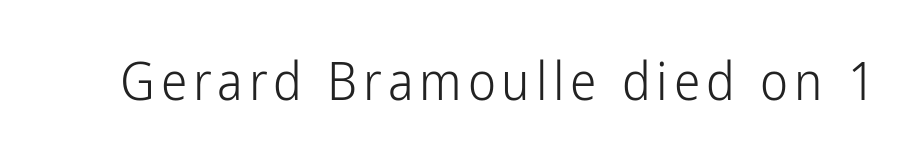
Q: Is the text bold? A: No.
Q: Is the text italic (slanted)? A: No, it is upright.
Q: Is the typeface a serif or a sans-serif typeface? A: Sans-serif.
Q: Is the text underlined? A: No.
Q: Width (condensed, normal, or wide)? A: Condensed.
Q: Stroke contrast? A: Low.
Q: x-height? A: Medium.
Q: Monospaced? A: No.
